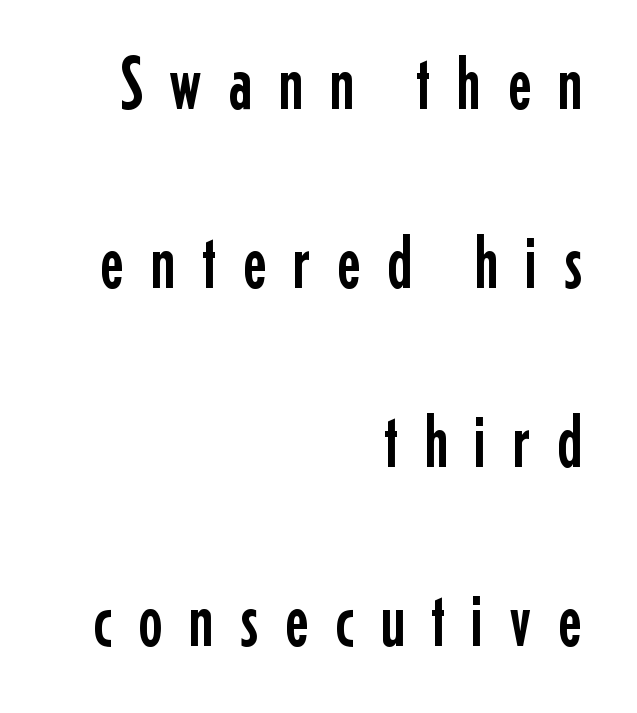
Q: Is the text italic (slanted)? A: No, it is upright.
Q: Is the typeface a serif or a sans-serif typeface? A: Sans-serif.
Q: Is the text underlined? A: No.
Q: How is the paragraph aligned? A: Right-aligned.
Q: Is the spacing between letters normal or unusually wide? A: Unusually wide.
Q: Is the spacing between lines tight, normal or loose? A: Loose.
Q: Width (condensed, normal, or wide)? A: Condensed.
Q: Stroke contrast? A: Low.
Q: x-height? A: Medium.
Q: Monospaced? A: No.
